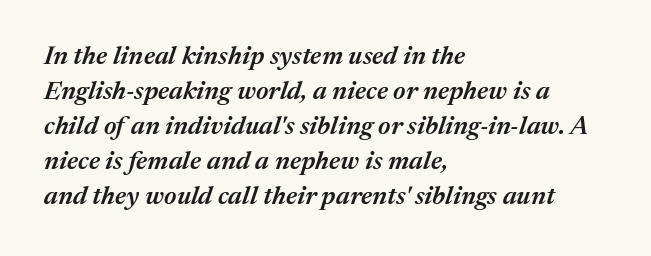
Q: Is the text bold? A: Semi-bold.
Q: Is the text italic (slanted)? A: Yes, it leans right by about 17 degrees.
Q: Is the text underlined? A: No.
Q: How is the paragraph aligned? A: Left-aligned.
Q: Is the spacing between letters normal or unusually wide? A: Normal.
Q: Is the spacing between lines tight, normal or loose? A: Normal.
